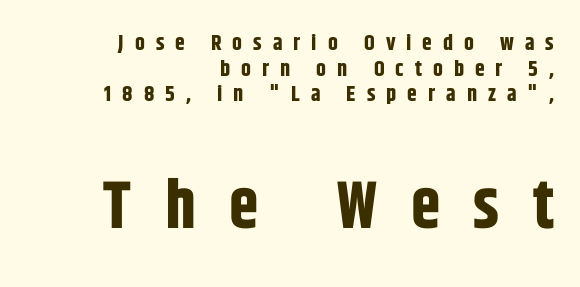
Q: Is the text bold? A: Yes.
Q: Is the text italic (slanted)? A: No, it is upright.
Q: Is the typeface a serif or a sans-serif typeface? A: Sans-serif.
Q: Is the text underlined? A: No.
Q: How is the paragraph aligned? A: Right-aligned.
Q: Is the spacing between letters normal or unusually wide? A: Unusually wide.
Q: Which block of text is set in a larger size, the first (top) or the second (bottom)? A: The second (bottom) one.
Q: Width (condensed, normal, or wide)? A: Condensed.
Q: Stroke contrast? A: Low.
Q: x-height? A: Large.
Q: Monospaced? A: No.
